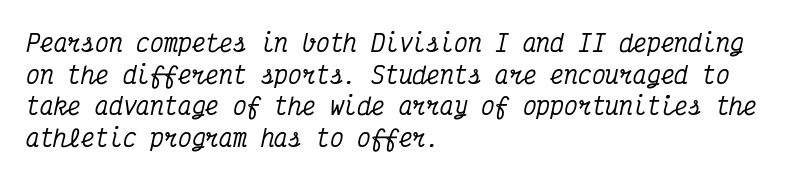
The image shows 23 px text type, italic (leaning right); set left-aligned, normal line spacing (1.37x), normal letter spacing, not underlined.
